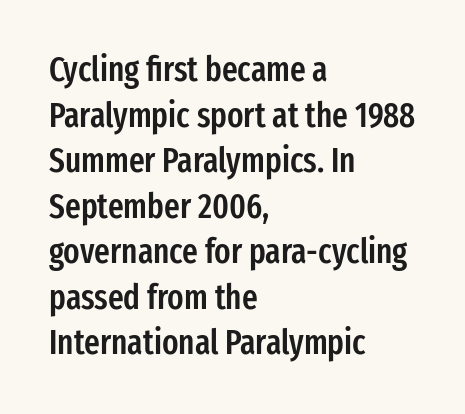
{"serif": "no", "italic": "no", "bold": "semi", "weight": "semibold", "width": "condensed", "stroke_contrast": "low", "x_height": "medium", "monospaced": "no", "underline": "no", "align": "left", "line_spacing": "normal", "line_spacing_ratio": 1.34, "letter_spacing": "normal", "letter_spacing_em": 0.0, "glyph_px": 34}
